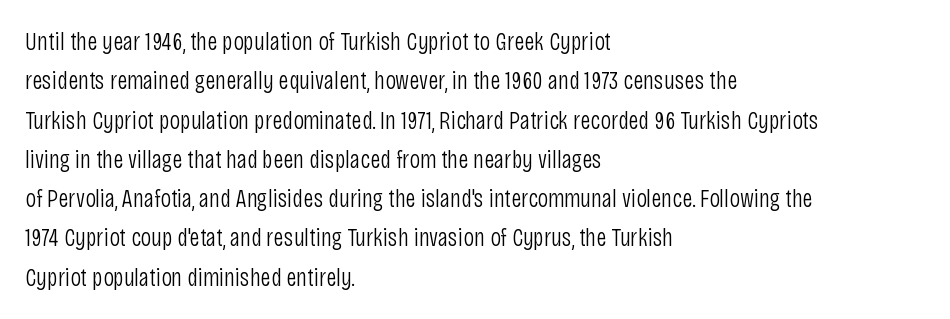
Q: Is the text bold? A: No.
Q: Is the text italic (slanted)? A: No, it is upright.
Q: Is the text underlined? A: No.
Q: How is the paragraph aligned? A: Left-aligned.
Q: Is the spacing between letters normal or unusually wide? A: Normal.
Q: Is the spacing between lines tight, normal or loose? A: Normal.
